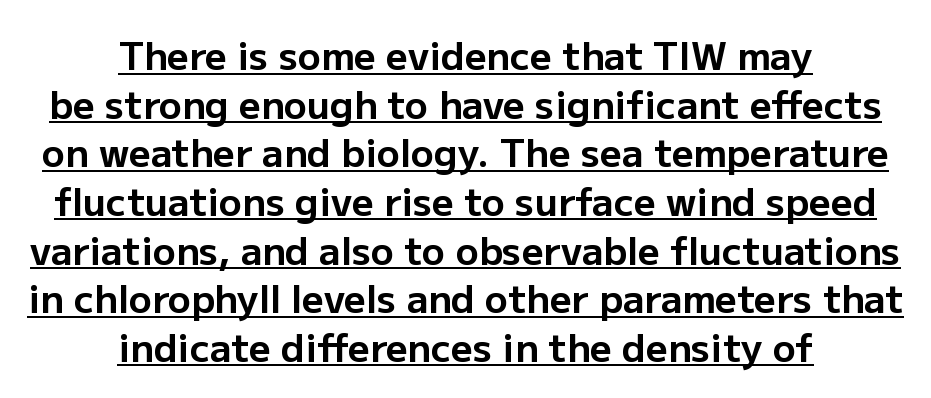
Q: Is the text bold? A: Yes.
Q: Is the text italic (slanted)? A: No, it is upright.
Q: Is the typeface a serif or a sans-serif typeface? A: Sans-serif.
Q: Is the text underlined? A: Yes.
Q: How is the paragraph aligned? A: Centered.
Q: Is the spacing between letters normal or unusually wide? A: Normal.
Q: Is the spacing between lines tight, normal or loose? A: Normal.
Q: Width (condensed, normal, or wide)? A: Normal.
Q: Stroke contrast? A: Low.
Q: x-height? A: Medium.
Q: Monospaced? A: No.
